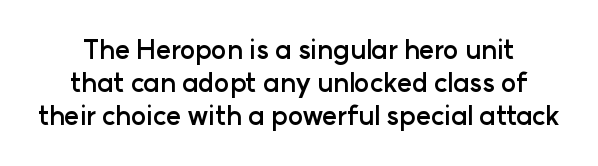
The image shows 26 px bold type, upright; set normal line spacing (1.27x), normal letter spacing, not underlined.
